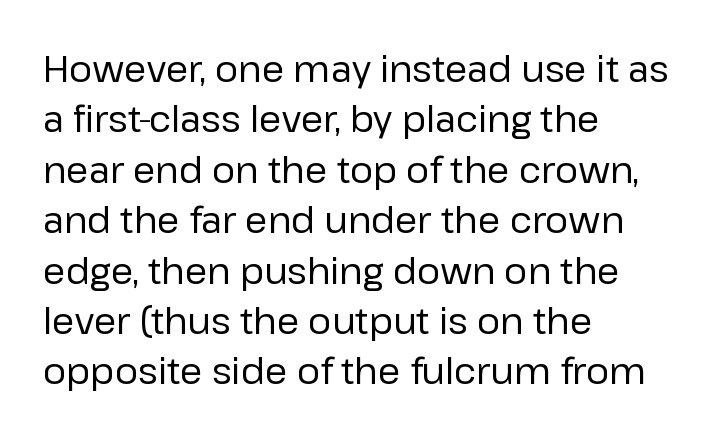
The image shows 36 px regular-weight sans-serif type, upright; set left-aligned, normal line spacing (1.4x), normal letter spacing, not underlined; low stroke contrast and a medium x-height.
